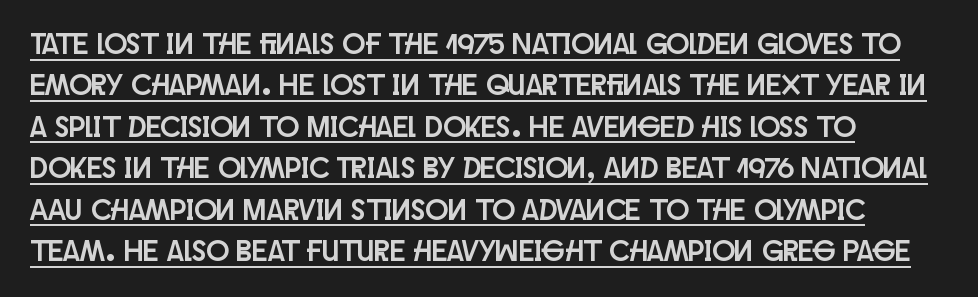
The image shows 30 px condensed sans-serif type, upright; set left-aligned, normal line spacing (1.38x), normal letter spacing, underlined; low stroke contrast and a large x-height.
